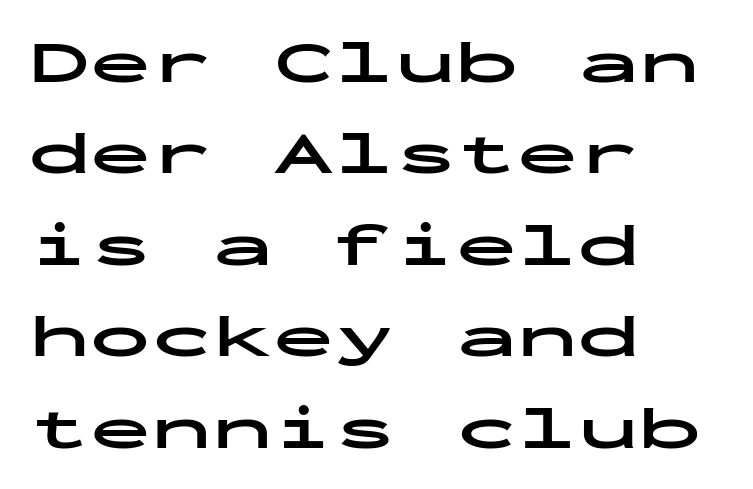
Q: Is the text bold? A: Yes.
Q: Is the text italic (slanted)? A: No, it is upright.
Q: Is the typeface a serif or a sans-serif typeface? A: Sans-serif.
Q: Is the text underlined? A: No.
Q: How is the paragraph aligned? A: Left-aligned.
Q: Is the spacing between letters normal or unusually wide? A: Normal.
Q: Is the spacing between lines tight, normal or loose? A: Normal.
Q: Width (condensed, normal, or wide)? A: Wide.
Q: Stroke contrast? A: Low.
Q: x-height? A: Medium.
Q: Monospaced? A: Yes.
